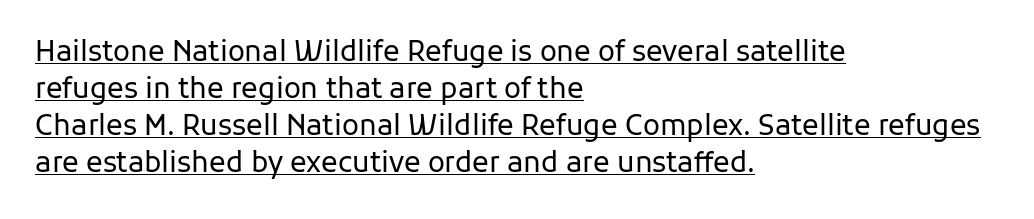
{"serif": "no", "italic": "no", "bold": "no", "weight": "regular", "width": "normal", "stroke_contrast": "low", "x_height": "medium", "monospaced": "no", "underline": "yes", "align": "left", "line_spacing": "normal", "line_spacing_ratio": 1.32, "letter_spacing": "normal", "letter_spacing_em": 0.0, "glyph_px": 28}
